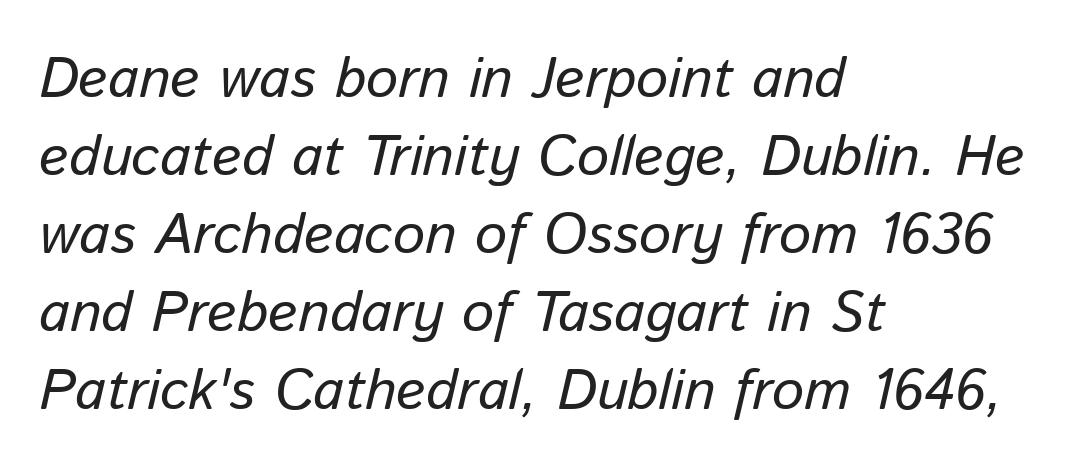
The letters sit at their default tracking, neither squeezed nor spread. Students, observe: this is what conventionally led text looks like. Proportional: the letters do not fall into vertical columns. The gap between lines stays unmarked. Horizontally, the lines are justified to the leading edge only. This is oblique type, the kind used for emphasis or titles.
